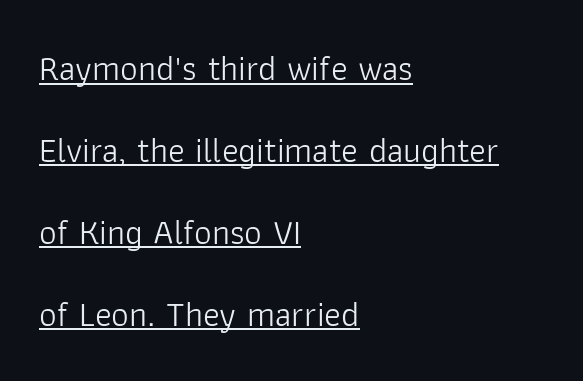
Q: Is the text bold? A: No.
Q: Is the text italic (slanted)? A: No, it is upright.
Q: Is the typeface a serif or a sans-serif typeface? A: Sans-serif.
Q: Is the text underlined? A: Yes.
Q: How is the paragraph aligned? A: Left-aligned.
Q: Is the spacing between letters normal or unusually wide? A: Normal.
Q: Is the spacing between lines tight, normal or loose? A: Loose.
Q: Width (condensed, normal, or wide)? A: Normal.
Q: Stroke contrast? A: Low.
Q: x-height? A: Medium.
Q: Monospaced? A: No.
